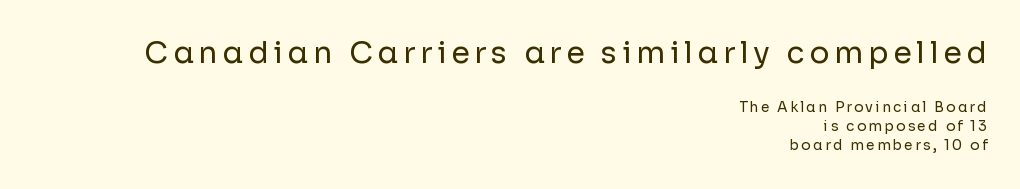
Q: Is the text bold? A: No.
Q: Is the text italic (slanted)? A: No, it is upright.
Q: Is the typeface a serif or a sans-serif typeface? A: Sans-serif.
Q: Is the text underlined? A: No.
Q: How is the paragraph aligned? A: Right-aligned.
Q: Is the spacing between lines tight, normal or loose? A: Normal.
Q: Which block of text is set in a larger size, the first (top) or the second (bottom)? A: The first (top) one.
Q: Width (condensed, normal, or wide)? A: Normal.
Q: Stroke contrast? A: Low.
Q: x-height? A: Medium.
Q: Monospaced? A: No.
